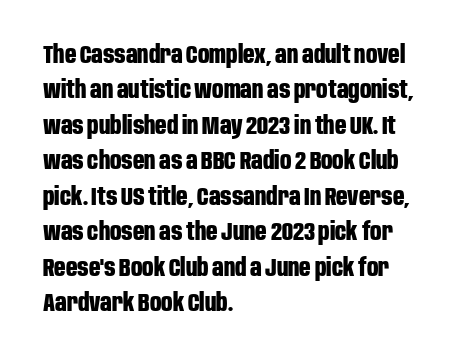
The image shows 25 px bold type, upright; set left-aligned, normal line spacing (1.42x), normal letter spacing, not underlined.
